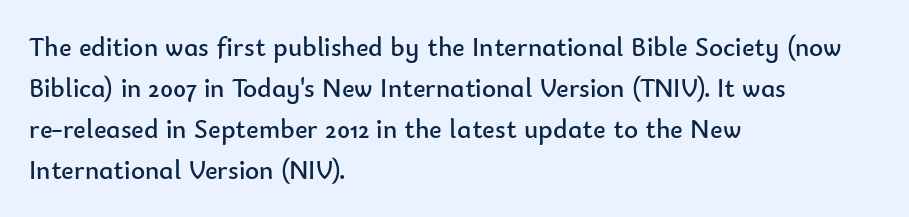
Q: Is the text bold? A: No.
Q: Is the text italic (slanted)? A: No, it is upright.
Q: Is the text underlined? A: No.
Q: How is the paragraph aligned? A: Left-aligned.
Q: Is the spacing between letters normal or unusually wide? A: Normal.
Q: Is the spacing between lines tight, normal or loose? A: Normal.
